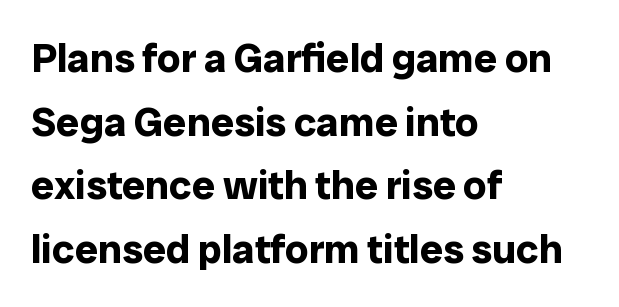
The image shows 41 px bold sans-serif type, upright; set left-aligned, normal line spacing (1.55x), normal letter spacing, not underlined; low stroke contrast and a medium x-height.
